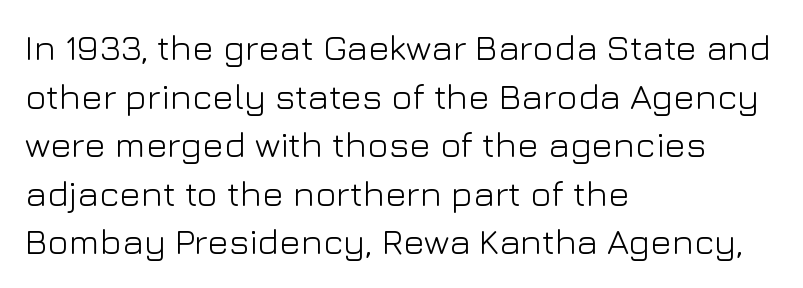
Each new line begins a customary step beneath the previous one. Character widths vary here, with narrow letters taking less room than wide ones. Glyph-to-glyph distance matches everyday printed text. The rendering anchors every line to the left-hand side.
